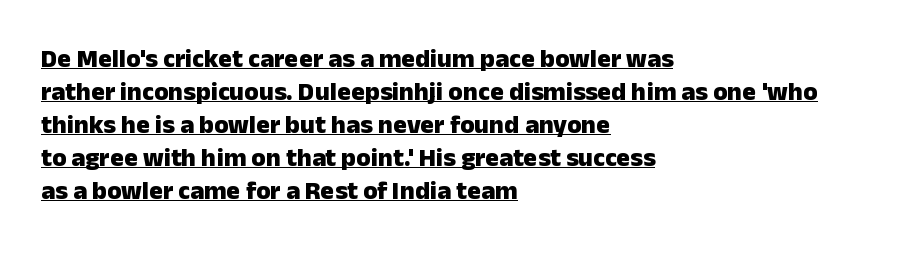
Where is the straight margin? On the left. Does the weight exceed regular? Yes, all the way to bold. These lines were composed using upright roman letters. The lettering is marked with a stroke running underneath it. The letters sit at their default tracking, neither squeezed nor spread.
